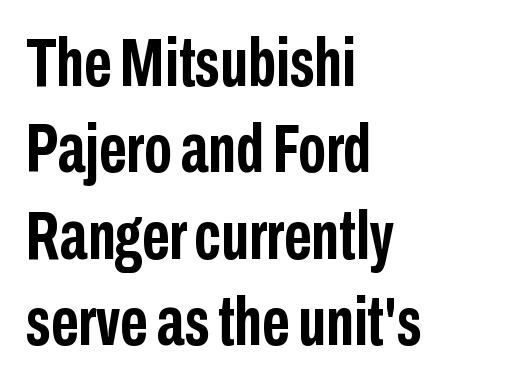
The image shows 68 px semibold, condensed sans-serif type, upright; set left-aligned, normal line spacing (1.27x), normal letter spacing, not underlined; low stroke contrast and a medium x-height.
